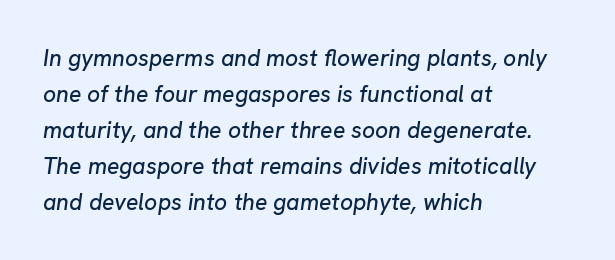
The image shows 23 px text type, italic (leaning right); set left-aligned, normal line spacing (1.56x), normal letter spacing, not underlined.
